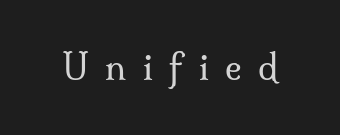
The image shows 35 px regular-weight serif type, upright; set unusually wide letter spacing (+0.47 em), not underlined; medium stroke contrast and a small x-height.
